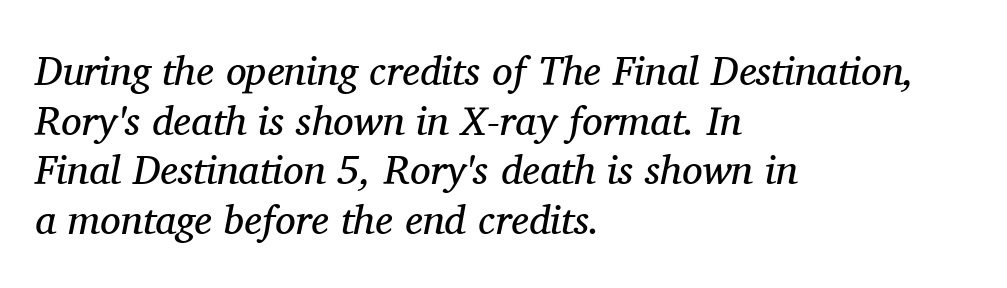
Q: Is the text bold? A: No.
Q: Is the text italic (slanted)? A: Yes, it leans right by about 11 degrees.
Q: Is the typeface a serif or a sans-serif typeface? A: Serif.
Q: Is the text underlined? A: No.
Q: How is the paragraph aligned? A: Left-aligned.
Q: Is the spacing between letters normal or unusually wide? A: Normal.
Q: Width (condensed, normal, or wide)? A: Normal.
Q: Stroke contrast? A: Medium.
Q: x-height? A: Medium.
Q: Monospaced? A: No.
